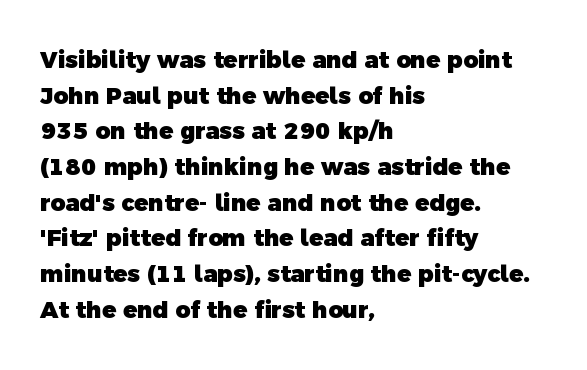
{"bold": "yes", "underline": "no", "align": "left", "line_spacing": "normal", "line_spacing_ratio": 1.55, "letter_spacing": "normal", "letter_spacing_em": 0.0, "glyph_px": 23}
